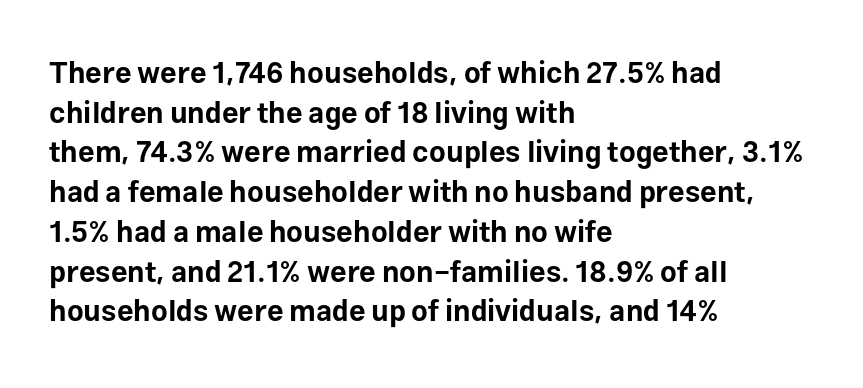
This rendering leaves character spacing at its baseline value. If you drew a ruler down the left edge, every line would touch it. What kind of face is this? One without serifs — a sans. Character widths vary here, with narrow letters taking less room than wide ones. This rendering features lettering with no underline.
